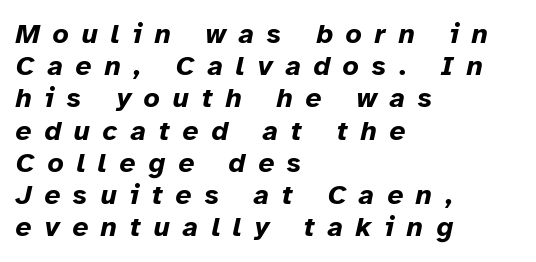
Slanted lettering throughout. Beneath every word, the page is bare. These lines stack with their left ends in a neat column. Its strokes are broad and dark, the hallmark of bold type. Tracking value appears strongly positive — letters spread wide.
